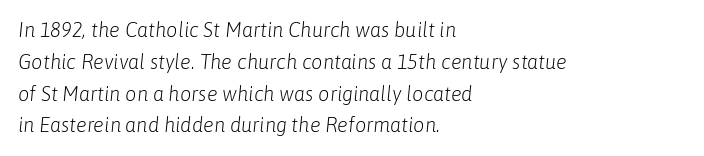
The image shows 20 px text type, italic (leaning right); set left-aligned, normal line spacing (1.59x), normal letter spacing, not underlined.
